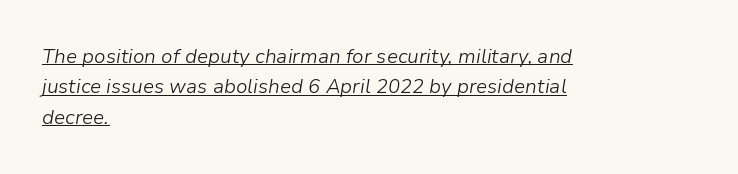
Reading down the column, the eye jumps a familiar distance to each next line. Teacher's note: observe the even left margin — that is flush-left alignment. Think standard paragraph weight, or any step lighter than that. Characters are canted at an angle relative to the baseline's perpendicular. Underlining? Definitely there.
